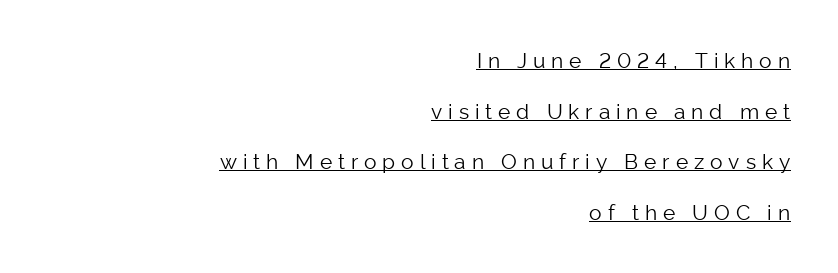
The image shows 21 px text type, upright; set right-aligned, loose line spacing (2.41x), unusually wide letter spacing (+0.28 em), underlined.
